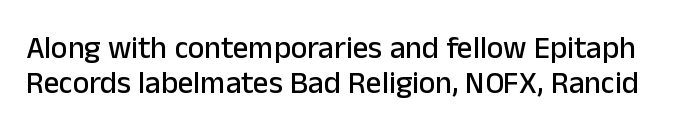
Character widths vary here, with narrow letters taking less room than wide ones. Check under the words: just untouched page. Check where the strokes stop: nothing finishes them off — pure sans. You can tell it's not italic because the verticals are truly vertical. Students, note that the glyphs here touch the page at normal intervals. Regarding leading, the lines here are crowded together.
